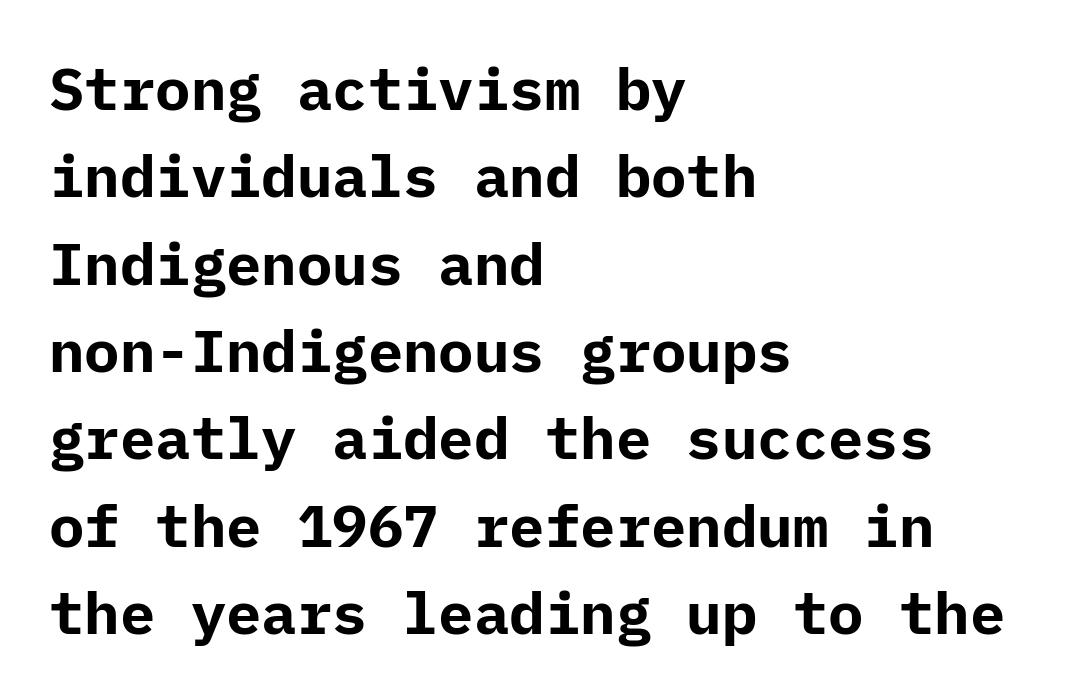
The image shows 59 px bold sans-serif type, upright; set left-aligned, normal line spacing (1.48x), normal letter spacing, not underlined; low stroke contrast and a medium x-height.
